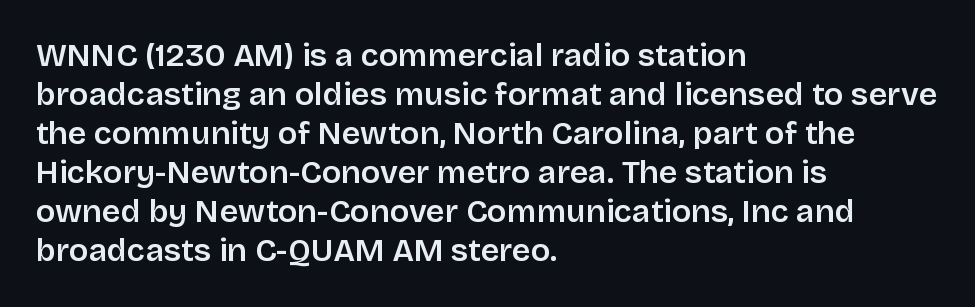
{"serif": "no", "italic": "no", "bold": "semi", "weight": "semibold", "width": "normal", "stroke_contrast": "low", "x_height": "large", "monospaced": "no", "underline": "no", "align": "left", "line_spacing_ratio": 1.22, "letter_spacing": "normal", "letter_spacing_em": 0.0, "glyph_px": 32}
